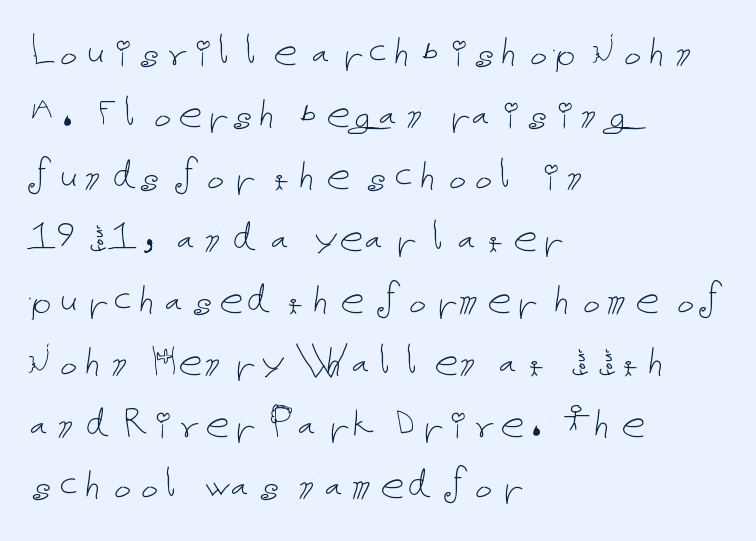
The weight would be labelled regular, book, light, or lighter still. Casual observation: everything's shoved over to the left. No extra tracking has been applied to these lines. A normal amount of white space separates one row of letters from the next. Do the letters lean? They stand straight. Any mark beneath the type? The region is blank.
